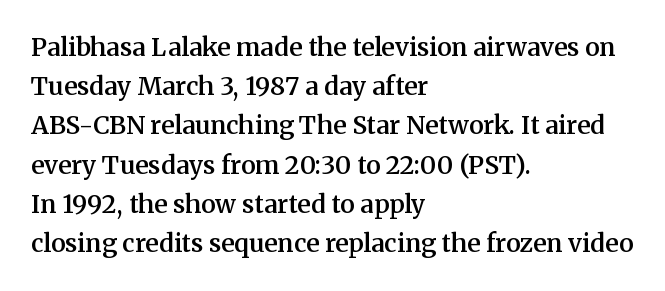
The image shows 25 px text type, upright; set left-aligned, normal line spacing (1.57x), normal letter spacing, not underlined.
